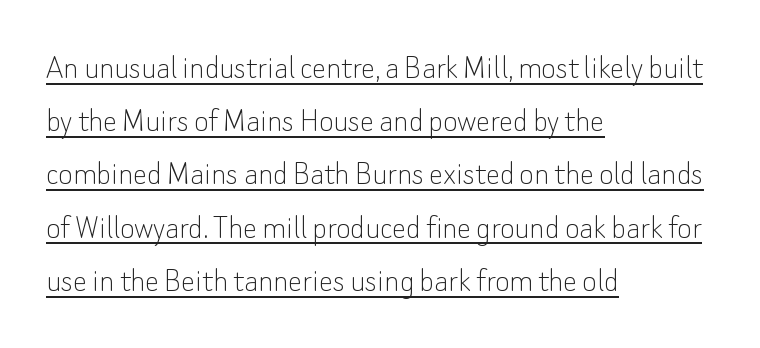
Q: Is the text bold? A: No.
Q: Is the text italic (slanted)? A: No, it is upright.
Q: Is the typeface a serif or a sans-serif typeface? A: Sans-serif.
Q: Is the text underlined? A: Yes.
Q: How is the paragraph aligned? A: Left-aligned.
Q: Is the spacing between letters normal or unusually wide? A: Normal.
Q: Is the spacing between lines tight, normal or loose? A: Normal.
Q: Width (condensed, normal, or wide)? A: Normal.
Q: Stroke contrast? A: Low.
Q: x-height? A: Small.
Q: Monospaced? A: No.
